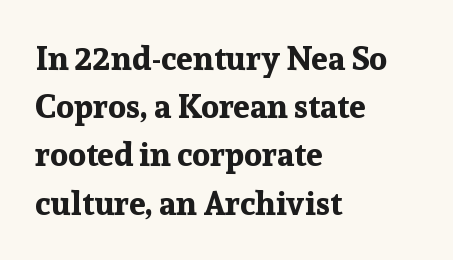
{"serif": "yes", "italic": "no", "bold": "yes", "weight": "bold", "width": "normal", "stroke_contrast": "low", "x_height": "medium", "monospaced": "no", "underline": "no", "align": "left", "line_spacing": "normal", "line_spacing_ratio": 1.46, "letter_spacing": "normal", "letter_spacing_em": 0.0, "glyph_px": 33}
